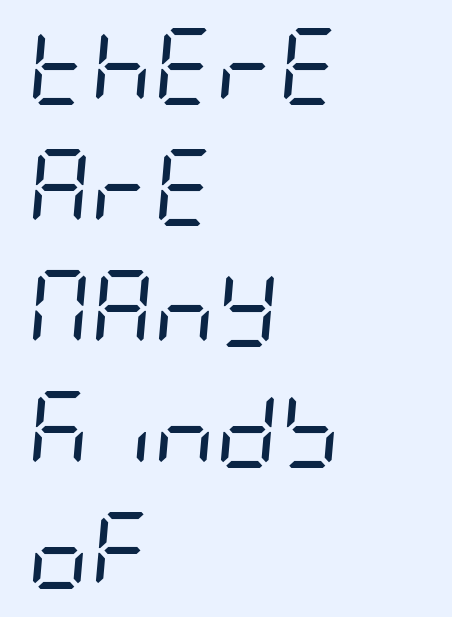
The image shows 77 px regular-weight, condensed type, italic (leaning right); set left-aligned, normal line spacing (1.57x), normal letter spacing, not underlined; low stroke contrast and a large x-height.
